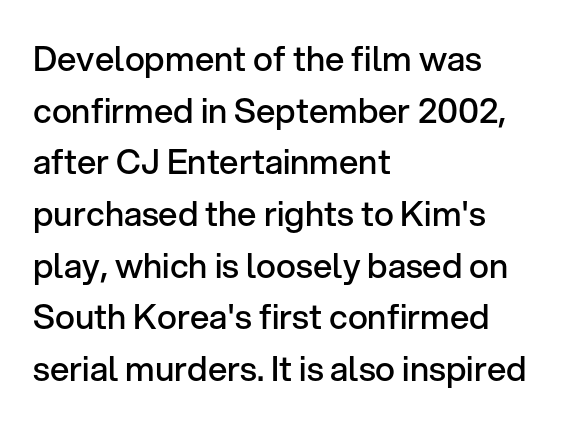
Designer's note — italics off, roman on. Set as a demibold, roughly 600 on the weight scale. How would I describe the line gaps? Plain and ordinary. The letters sit at their default tracking, neither squeezed nor spread.
